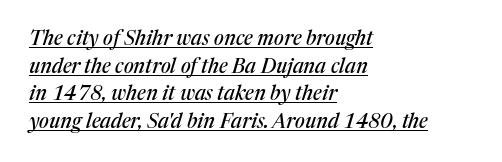
Spacing between characters is what you'd get straight out of the box. The rag falls on the right side of this text block. Interline gaps are of average width in this sample. Observe the lean: these are italic letterforms. Underline: present.
